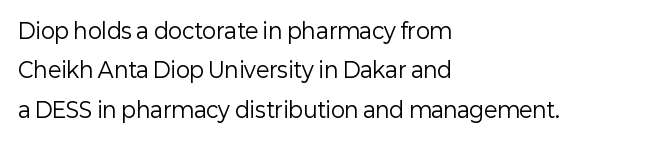
The image shows 21 px text type, upright; set left-aligned, line spacing 1.88x, normal letter spacing, not underlined.
